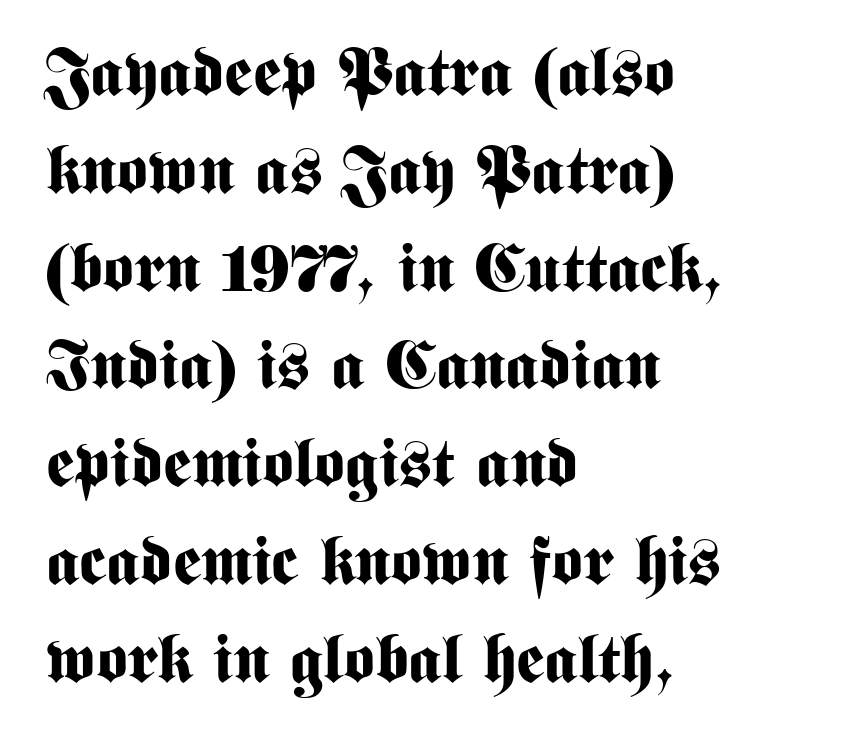
One-word summary of the alignment: left. Does the weight exceed regular? Yes, all the way to bold. Characters remain perfectly vertical along every line. Note: no serifs on the glyphs. Type without underlining.
